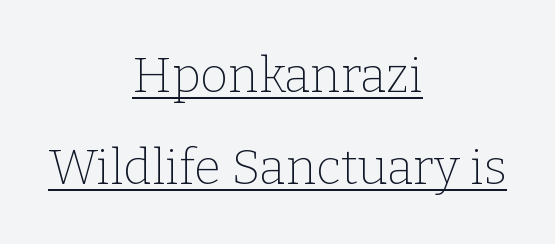
The font is comparable to plain body text, perhaps lighter. This rendering leaves character spacing at its baseline value. The letters advance in unequal steps, a hallmark of proportional type. Somebody hit Ctrl+U on this one — the words are underlined. Type style note: has serifs.
